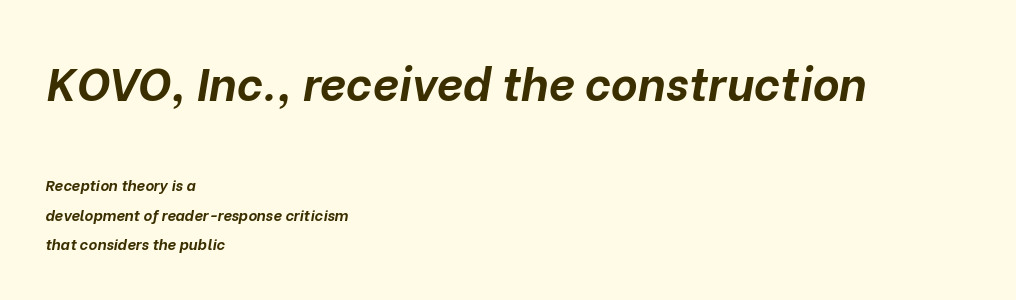
Typeset ragged right — the left edge is the straight one. In this sample the first text group is rendered at the bigger scale. Do the characters align in a grid? No, the font is proportional. Default kerning and tracking; the words read as compact shapes. Emphasis-style slanted type is in use.
